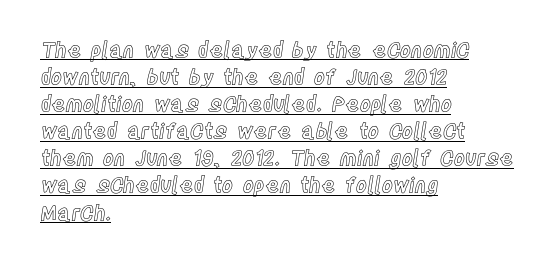
The image shows 21 px text type; set left-aligned, normal line spacing (1.29x), normal letter spacing, underlined.
